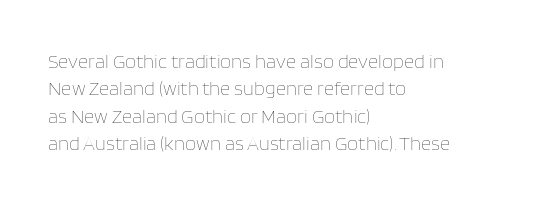
Q: Is the text bold? A: No.
Q: Is the text italic (slanted)? A: No, it is upright.
Q: Is the text underlined? A: No.
Q: How is the paragraph aligned? A: Left-aligned.
Q: Is the spacing between letters normal or unusually wide? A: Normal.
Q: Is the spacing between lines tight, normal or loose? A: Normal.
